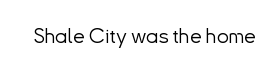
Q: Is the text bold? A: No.
Q: Is the text italic (slanted)? A: No, it is upright.
Q: Is the text underlined? A: No.
Q: Is the spacing between letters normal or unusually wide? A: Normal.
